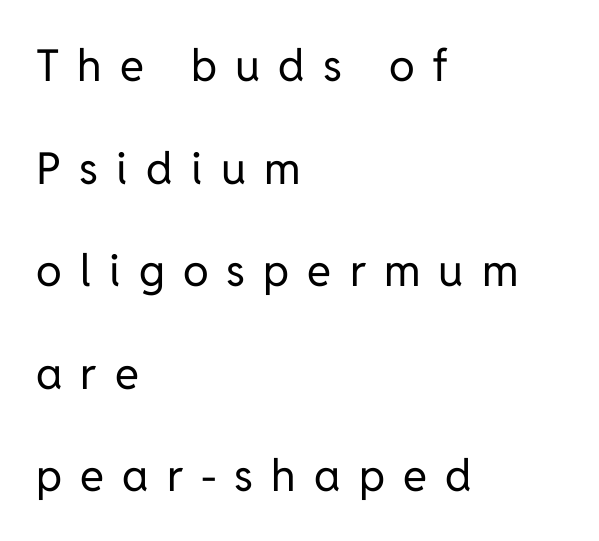
Spacing verdict: proportional, widths tailored to each character. The lines in this sample share a left origin and differ only in where they stop. This is not heavy type; no bold has been used. The face used here is rendered with a markedly widened letterfit. This is sans-serif lettering, the kind often seen on screens and signage.
